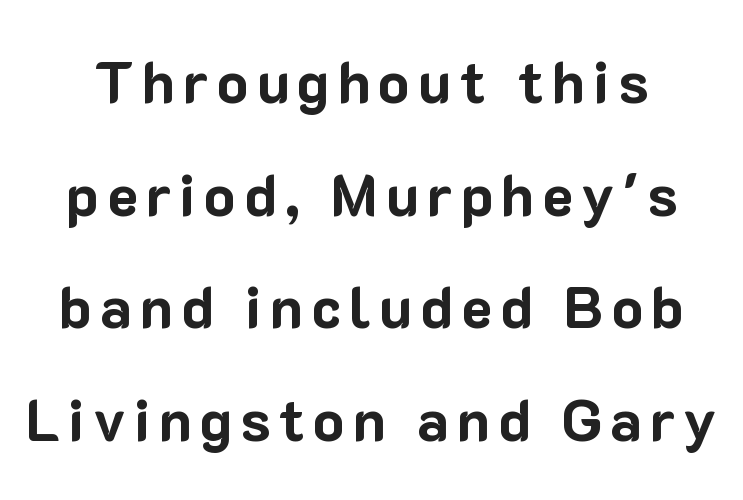
The lettering holds an erect, upright posture throughout. The rendering uses natural spacing where letterforms have individual widths. The strip under each line holds only bare page. Does the type have serifs? No, each stem ends abruptly. Regarding leading, the lines here are spaced well apart. The face used here has the dense, thick strokes of a bold.
